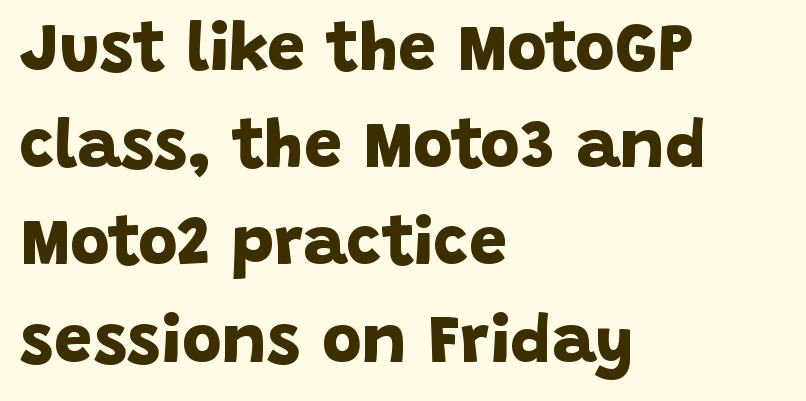
{"serif": "no", "bold": "yes", "weight": "bold", "width": "normal", "stroke_contrast": "low", "x_height": "large", "monospaced": "no", "underline": "no", "align": "left", "line_spacing": "normal", "line_spacing_ratio": 1.43, "letter_spacing": "normal", "letter_spacing_em": 0.0, "glyph_px": 68}
